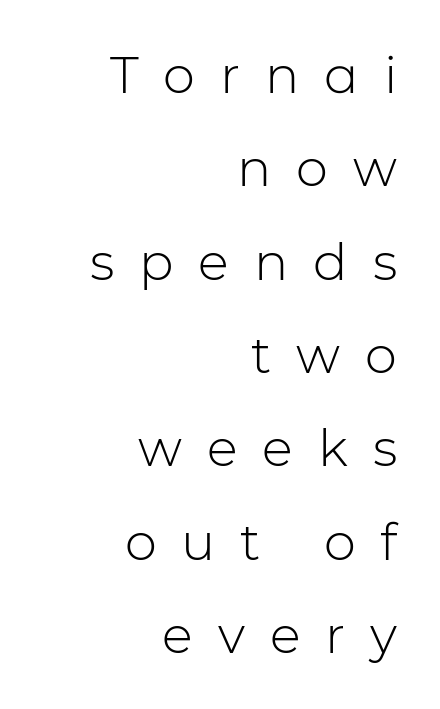
Q: Is the text bold? A: No.
Q: Is the text italic (slanted)? A: No, it is upright.
Q: Is the typeface a serif or a sans-serif typeface? A: Sans-serif.
Q: Is the text underlined? A: No.
Q: How is the paragraph aligned? A: Right-aligned.
Q: Is the spacing between letters normal or unusually wide? A: Unusually wide.
Q: Width (condensed, normal, or wide)? A: Normal.
Q: Stroke contrast? A: Low.
Q: x-height? A: Medium.
Q: Monospaced? A: No.
